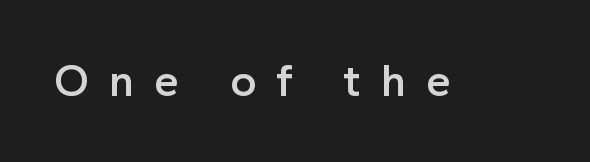
Q: Is the text bold? A: Semi-bold.
Q: Is the text italic (slanted)? A: No, it is upright.
Q: Is the typeface a serif or a sans-serif typeface? A: Sans-serif.
Q: Is the text underlined? A: No.
Q: Is the spacing between letters normal or unusually wide? A: Unusually wide.
Q: Width (condensed, normal, or wide)? A: Normal.
Q: x-height? A: Medium.
Q: Monospaced? A: No.
